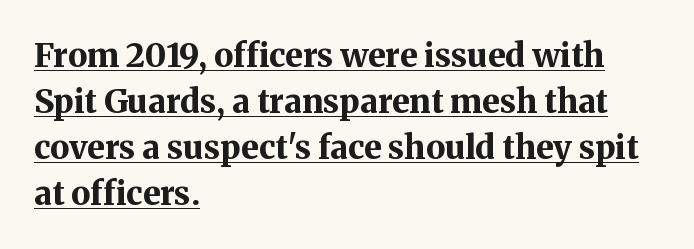
The passage shown is emphatically bold. The paragraph shown leans on its left margin. You can see a thin bar hugging the bottom of the glyphs. Vertical strokes here are truly vertical. Whoever set this chose a conventional vertical rhythm. Is the letter spacing exaggerated? No — it looks like the ordinary default.
